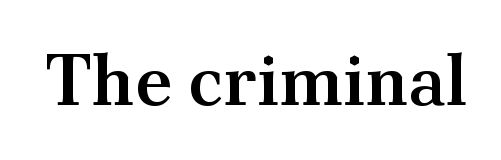
{"serif": "yes", "italic": "no", "bold": "semi", "weight": "semibold", "width": "normal", "stroke_contrast": "medium", "x_height": "small", "monospaced": "no", "underline": "no", "letter_spacing": "normal", "letter_spacing_em": 0.0, "glyph_px": 72}
